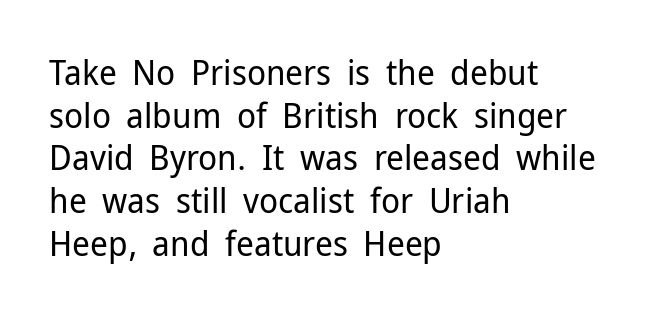
Q: Is the text bold? A: No.
Q: Is the text italic (slanted)? A: No, it is upright.
Q: Is the typeface a serif or a sans-serif typeface? A: Sans-serif.
Q: Is the text underlined? A: No.
Q: How is the paragraph aligned? A: Left-aligned.
Q: Is the spacing between letters normal or unusually wide? A: Normal.
Q: Width (condensed, normal, or wide)? A: Normal.
Q: Stroke contrast? A: Low.
Q: x-height? A: Medium.
Q: Monospaced? A: No.
